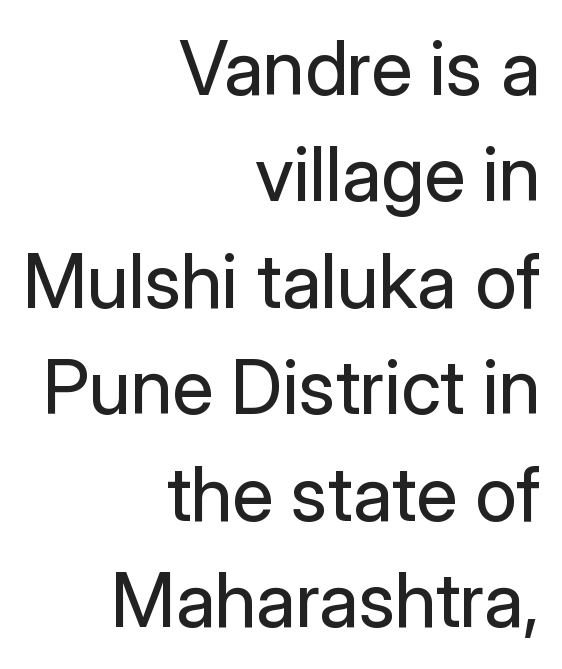
No heavy texture on the line: the type isn't bold. Serif or sans? Sans — the stroke terminals are bare. The letters stand straight up with perfectly vertical stems. This sample has the flowing, uneven cadence of proportional lettering. Unmarked baselines from the first word to the last.
